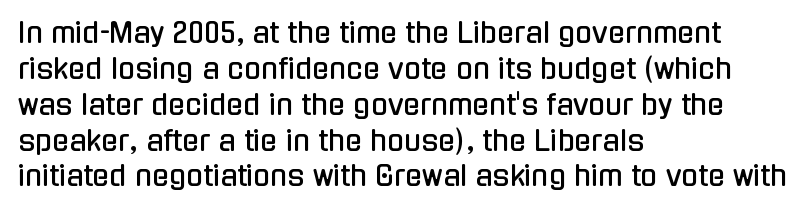
{"serif": "no", "italic": "no", "width": "condensed", "stroke_contrast": "low", "x_height": "medium", "monospaced": "no", "underline": "no", "align": "left", "line_spacing": "normal", "line_spacing_ratio": 1.28, "letter_spacing": "normal", "letter_spacing_em": 0.0, "glyph_px": 28}
